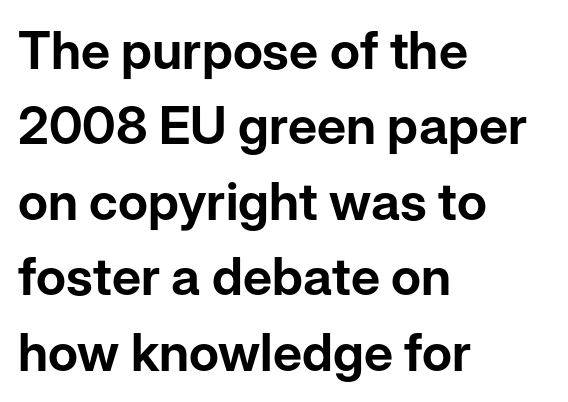
{"serif": "no", "italic": "no", "width": "normal", "stroke_contrast": "low", "x_height": "medium", "monospaced": "no", "underline": "no", "align": "left", "line_spacing": "normal", "line_spacing_ratio": 1.45, "letter_spacing": "normal", "letter_spacing_em": 0.0, "glyph_px": 52}
